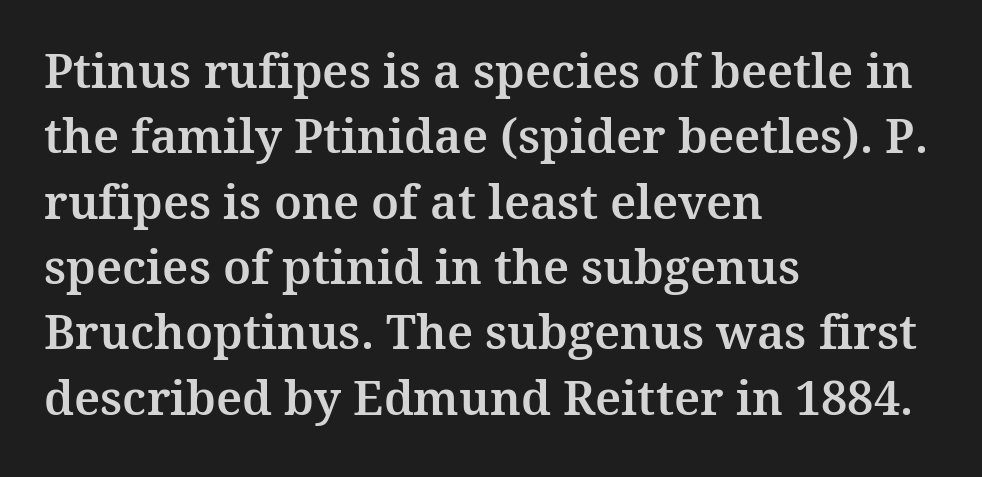
Q: Is the text italic (slanted)? A: No, it is upright.
Q: Is the typeface a serif or a sans-serif typeface? A: Serif.
Q: Is the text underlined? A: No.
Q: How is the paragraph aligned? A: Left-aligned.
Q: Is the spacing between letters normal or unusually wide? A: Normal.
Q: Is the spacing between lines tight, normal or loose? A: Normal.
Q: Width (condensed, normal, or wide)? A: Normal.
Q: Stroke contrast? A: Medium.
Q: x-height? A: Medium.
Q: Monospaced? A: No.
